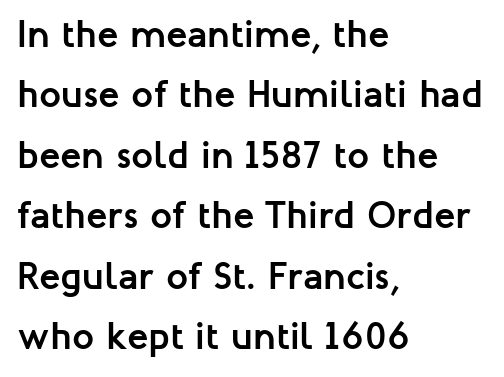
Q: Is the text bold? A: Yes.
Q: Is the text italic (slanted)? A: No, it is upright.
Q: Is the typeface a serif or a sans-serif typeface? A: Sans-serif.
Q: Is the text underlined? A: No.
Q: How is the paragraph aligned? A: Left-aligned.
Q: Is the spacing between letters normal or unusually wide? A: Normal.
Q: Is the spacing between lines tight, normal or loose? A: Normal.
Q: Width (condensed, normal, or wide)? A: Normal.
Q: Stroke contrast? A: Low.
Q: x-height? A: Medium.
Q: Monospaced? A: No.
